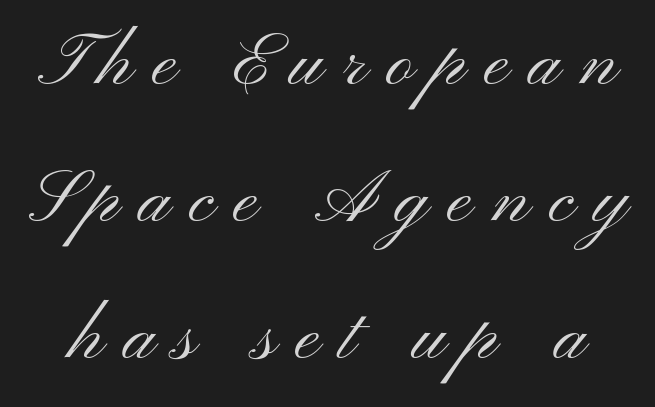
The image shows 74 px light, wide sans-serif type; set line spacing 1.85x, unusually wide letter spacing (+0.27 em), not underlined; medium stroke contrast and a small x-height.
